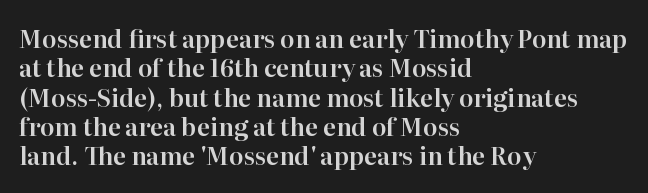
Q: Is the text italic (slanted)? A: No, it is upright.
Q: Is the text underlined? A: No.
Q: How is the paragraph aligned? A: Left-aligned.
Q: Is the spacing between letters normal or unusually wide? A: Normal.
